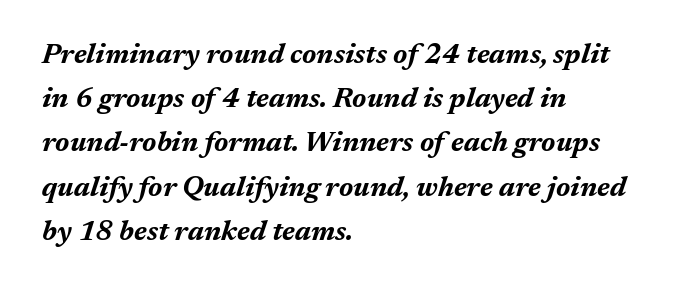
{"italic": "yes", "lean": "right", "slant_degrees": 17, "bold": "yes", "weight": "bold", "width": "normal", "stroke_contrast": "medium", "x_height": "medium", "monospaced": "no", "underline": "no", "align": "left", "line_spacing": "normal", "line_spacing_ratio": 1.58, "letter_spacing": "normal", "letter_spacing_em": 0.0, "glyph_px": 28}
